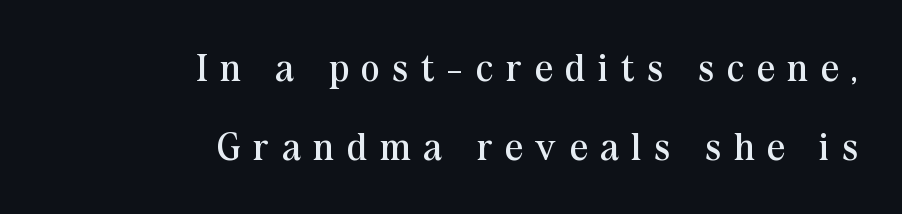
The image shows 39 px regular-weight serif type, upright; set right-aligned, loose line spacing (2.02x), unusually wide letter spacing (+0.34 em), not underlined; medium stroke contrast and a medium x-height.
